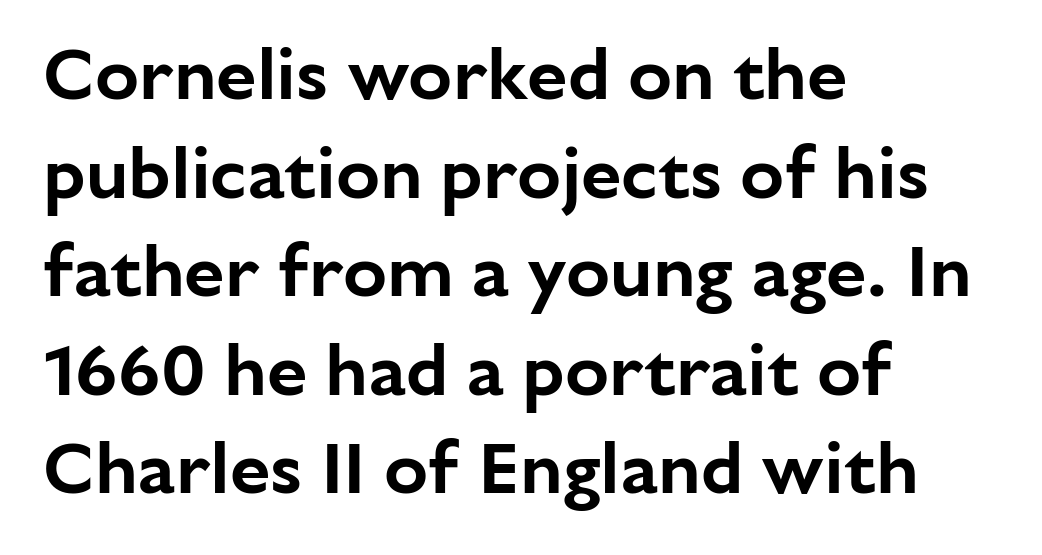
Q: Is the text italic (slanted)? A: No, it is upright.
Q: Is the typeface a serif or a sans-serif typeface? A: Sans-serif.
Q: Is the text underlined? A: No.
Q: How is the paragraph aligned? A: Left-aligned.
Q: Is the spacing between letters normal or unusually wide? A: Normal.
Q: Is the spacing between lines tight, normal or loose? A: Normal.
Q: Width (condensed, normal, or wide)? A: Normal.
Q: Stroke contrast? A: Low.
Q: x-height? A: Medium.
Q: Monospaced? A: No.
